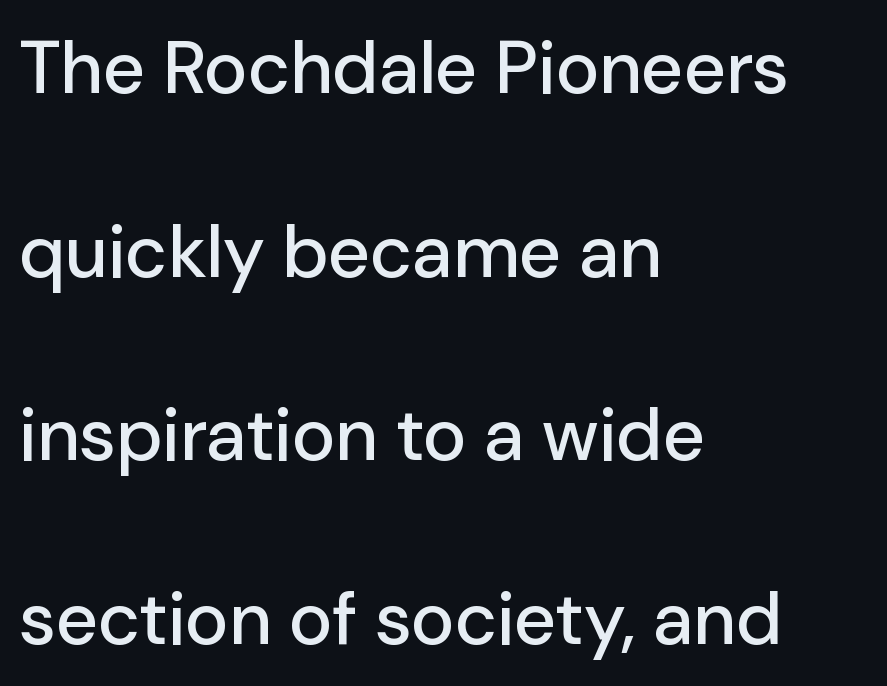
The image shows 74 px sans-serif type, upright; set left-aligned, loose line spacing (2.48x), normal letter spacing, not underlined; low stroke contrast and a medium x-height.
